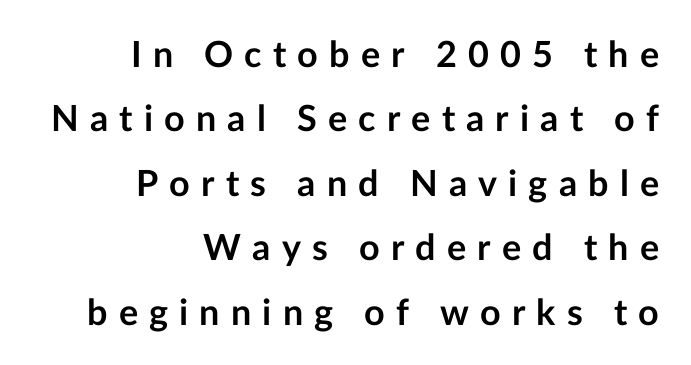
The image shows 36 px semibold sans-serif type, upright; set right-aligned, line spacing 1.79x, unusually wide letter spacing (+0.31 em), not underlined; low stroke contrast and a medium x-height.
